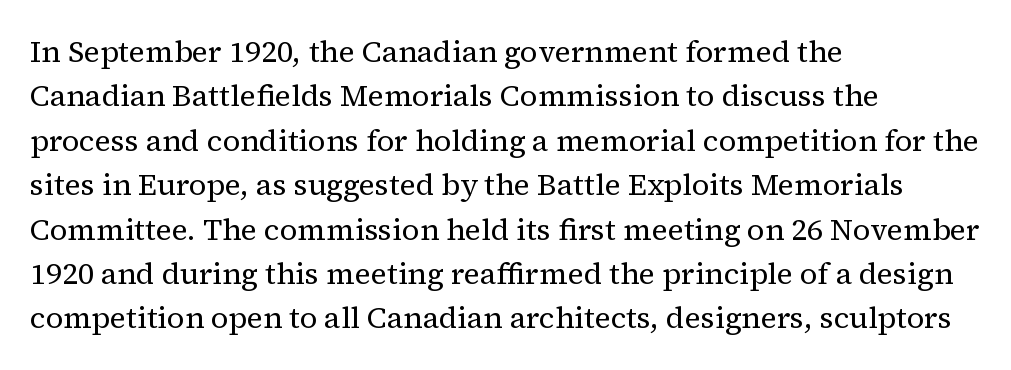
{"serif": "yes", "italic": "no", "bold": "no", "weight": "regular", "width": "normal", "stroke_contrast": "medium", "x_height": "medium", "monospaced": "no", "underline": "no", "align": "left", "line_spacing": "normal", "line_spacing_ratio": 1.48, "letter_spacing": "normal", "letter_spacing_em": 0.0, "glyph_px": 30}
